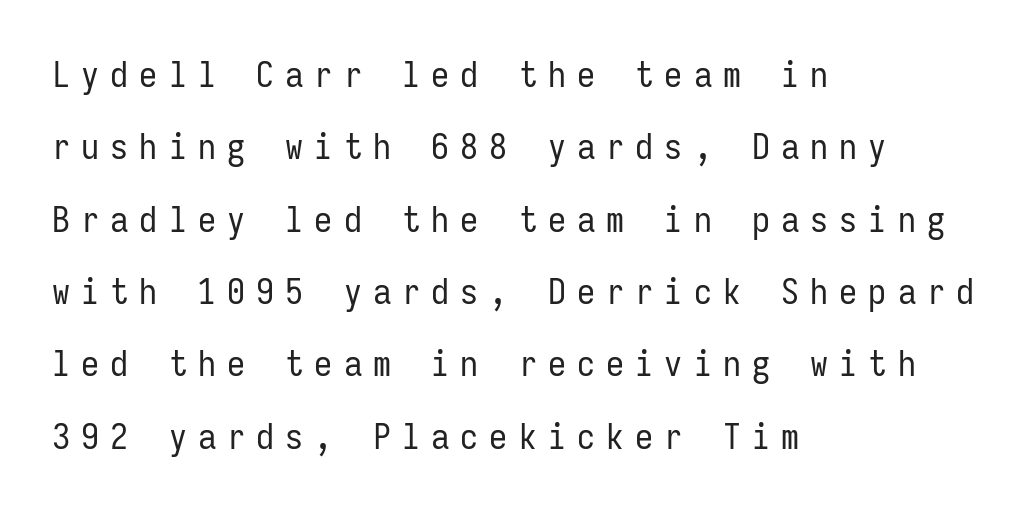
The gaps between neighbouring characters are conspicuously large. The rendering uses typewriter-style spacing with identical character cells. This is the regular roman posture of the typeface. The typeface has the unassuming heft of standard copy or less. Each new line begins a long way beneath the previous one. The ragged edge is on the right, which tells us the setting is flush left.
